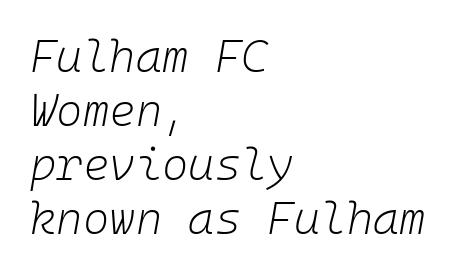
The image shows 45 px light type, italic (leaning right), monospaced; set left-aligned, line spacing 1.2x, normal letter spacing, not underlined; low stroke contrast and a medium x-height.
